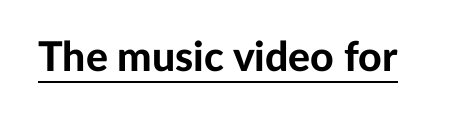
{"serif": "no", "italic": "no", "bold": "yes", "weight": "bold", "width": "normal", "stroke_contrast": "low", "x_height": "medium", "monospaced": "no", "underline": "yes", "letter_spacing": "normal", "letter_spacing_em": 0.0, "glyph_px": 41}
